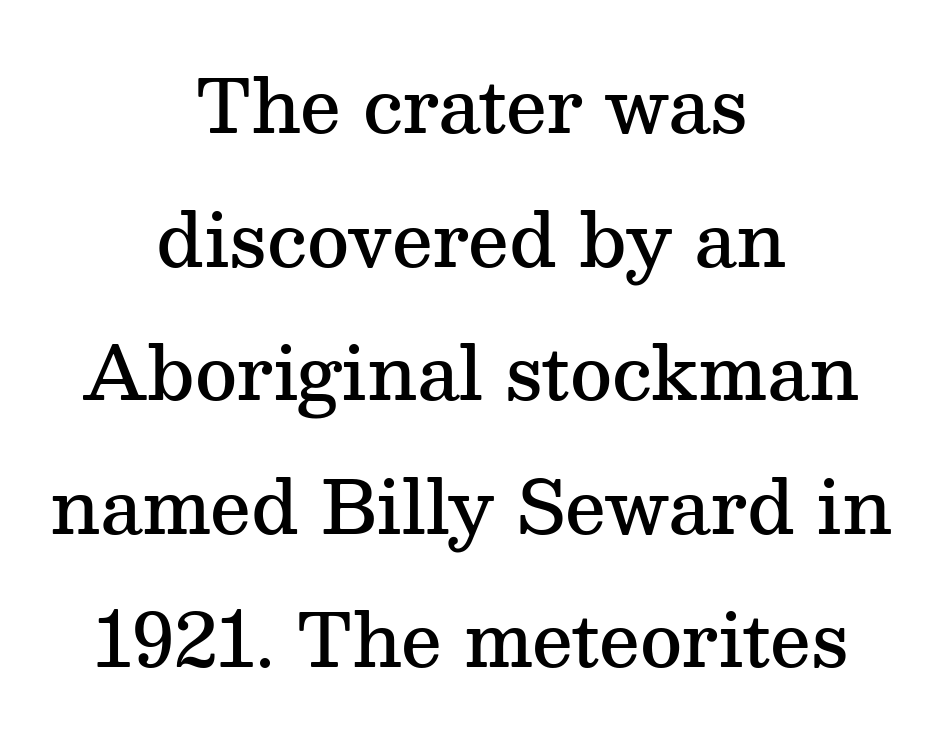
Q: Is the text bold? A: Semi-bold.
Q: Is the text italic (slanted)? A: No, it is upright.
Q: Is the typeface a serif or a sans-serif typeface? A: Serif.
Q: Is the text underlined? A: No.
Q: How is the paragraph aligned? A: Centered.
Q: Is the spacing between letters normal or unusually wide? A: Normal.
Q: Width (condensed, normal, or wide)? A: Normal.
Q: Stroke contrast? A: Medium.
Q: x-height? A: Medium.
Q: Monospaced? A: No.
